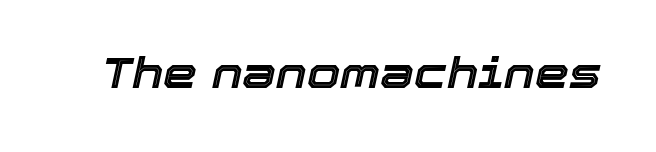
The face used here is rendered with its standard letterfit. Italic? Definitely — the glyphs are oblique. The zone under the glyphs is completely vacant. Each letter keeps its own natural width here, so spacing adapts to shape.
